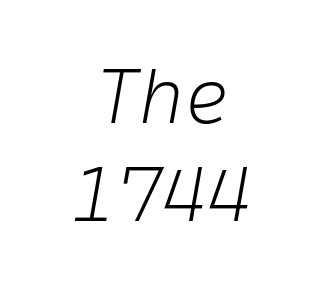
The image shows 77 px light type, italic (leaning right), monospaced; set centered, normal line spacing (1.27x), normal letter spacing, not underlined; low stroke contrast and a medium x-height.
